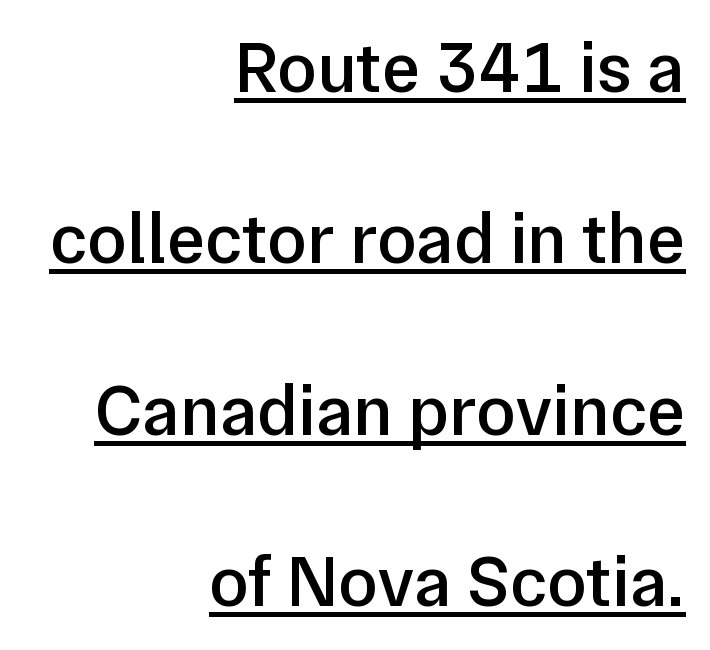
{"serif": "no", "italic": "no", "bold": "semi", "weight": "semibold", "width": "normal", "stroke_contrast": "low", "x_height": "medium", "monospaced": "no", "underline": "yes", "align": "right", "line_spacing": "loose", "line_spacing_ratio": 2.38, "letter_spacing": "normal", "letter_spacing_em": 0.0, "glyph_px": 72}
